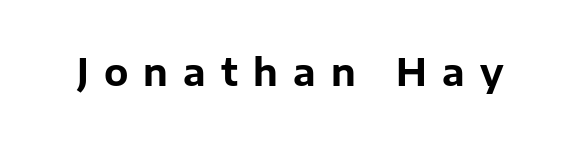
Q: Is the text bold? A: Yes.
Q: Is the text italic (slanted)? A: No, it is upright.
Q: Is the typeface a serif or a sans-serif typeface? A: Sans-serif.
Q: Is the text underlined? A: No.
Q: Is the spacing between letters normal or unusually wide? A: Unusually wide.
Q: Width (condensed, normal, or wide)? A: Normal.
Q: Stroke contrast? A: Low.
Q: x-height? A: Medium.
Q: Monospaced? A: No.
